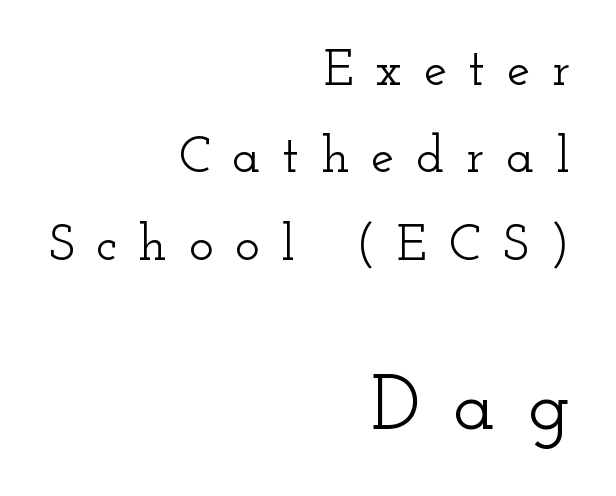
Q: Is the text italic (slanted)? A: No, it is upright.
Q: Is the typeface a serif or a sans-serif typeface? A: Serif.
Q: Is the text underlined? A: No.
Q: How is the paragraph aligned? A: Right-aligned.
Q: Is the spacing between letters normal or unusually wide? A: Unusually wide.
Q: Is the spacing between lines tight, normal or loose? A: Normal.
Q: Which block of text is set in a larger size, the first (top) or the second (bottom)? A: The second (bottom) one.
Q: Width (condensed, normal, or wide)? A: Wide.
Q: Stroke contrast? A: Low.
Q: x-height? A: Small.
Q: Monospaced? A: No.
